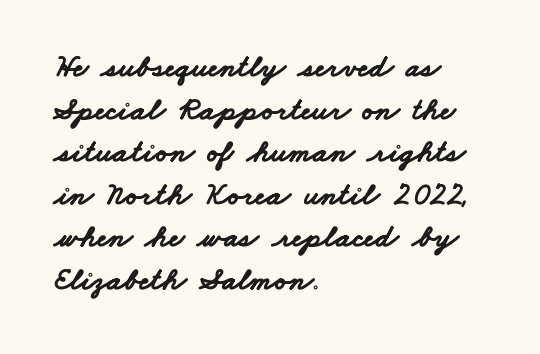
{"serif": "no", "bold": "yes", "weight": "bold", "width": "wide", "stroke_contrast": "low", "x_height": "small", "monospaced": "no", "underline": "no", "align": "left", "line_spacing": "normal", "line_spacing_ratio": 1.33, "letter_spacing": "normal", "letter_spacing_em": 0.0, "glyph_px": 32}
